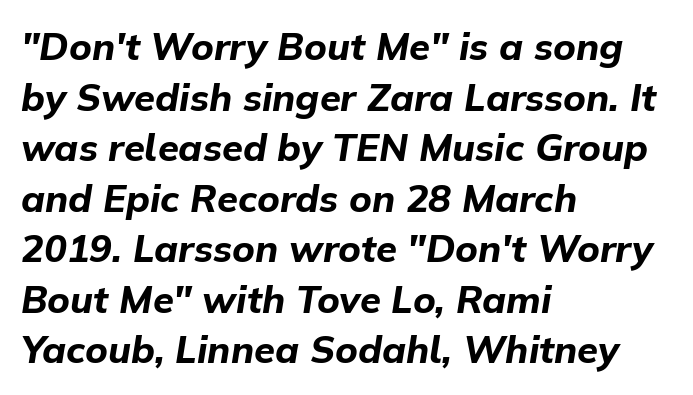
Q: Is the text bold? A: Yes.
Q: Is the text italic (slanted)? A: Yes, it leans right by about 9 degrees.
Q: Is the text underlined? A: No.
Q: How is the paragraph aligned? A: Left-aligned.
Q: Is the spacing between letters normal or unusually wide? A: Normal.
Q: Is the spacing between lines tight, normal or loose? A: Normal.
Q: Width (condensed, normal, or wide)? A: Normal.
Q: Stroke contrast? A: Low.
Q: x-height? A: Medium.
Q: Monospaced? A: No.
